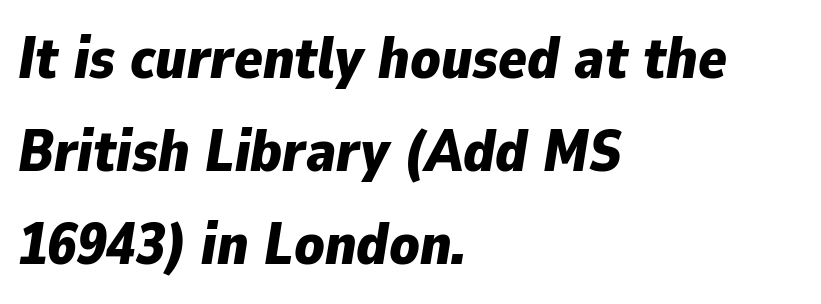
The image shows 59 px bold type, italic (leaning right); set left-aligned, normal line spacing (1.58x), normal letter spacing, not underlined; low stroke contrast and a medium x-height.
